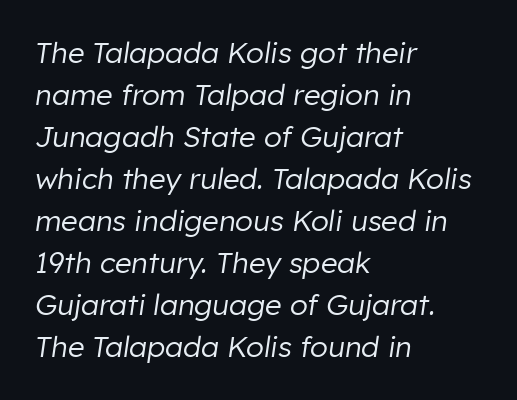
The lines are quadded left. The horizontal fit of the characters is conventional and even. Stems and bowls with no extra thickness — not bold. Whoever set this chose a conventional vertical rhythm. The space directly below the letters is spotless.
